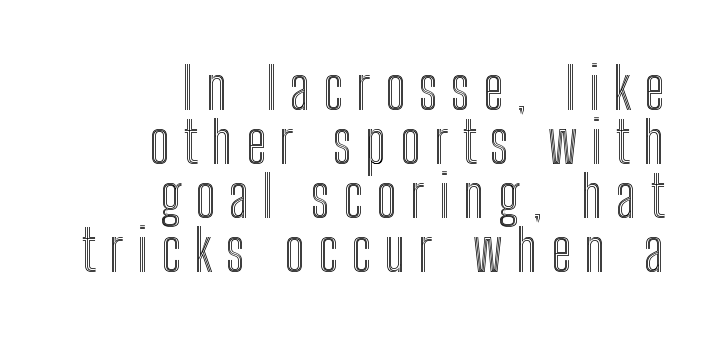
The gaps between neighbouring characters are conspicuously large. The line-height multiplier appears low, near solid setting. Descender tails drop into unmarked territory. Is there any slant? The stems are plumb. The letters advance in unequal steps, a hallmark of proportional type. Caption: multi-line text, flush right, ragged left.
